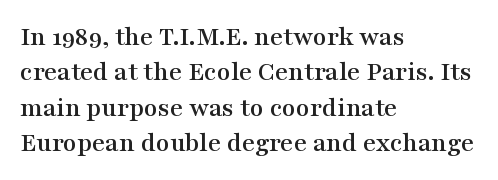
The lettering stays uniformly vertical, giving the passage a roman look. To sum up the face: it has serifs. Layout note: lines flush left. The passage shown is not underscored anywhere.
